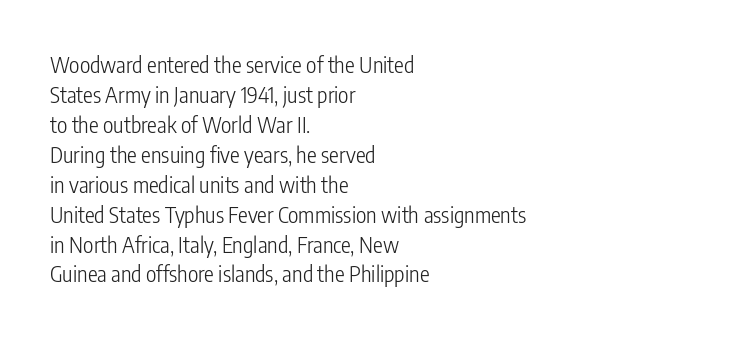
The image shows 22 px text type, upright; set left-aligned, normal line spacing (1.36x), normal letter spacing, not underlined.
